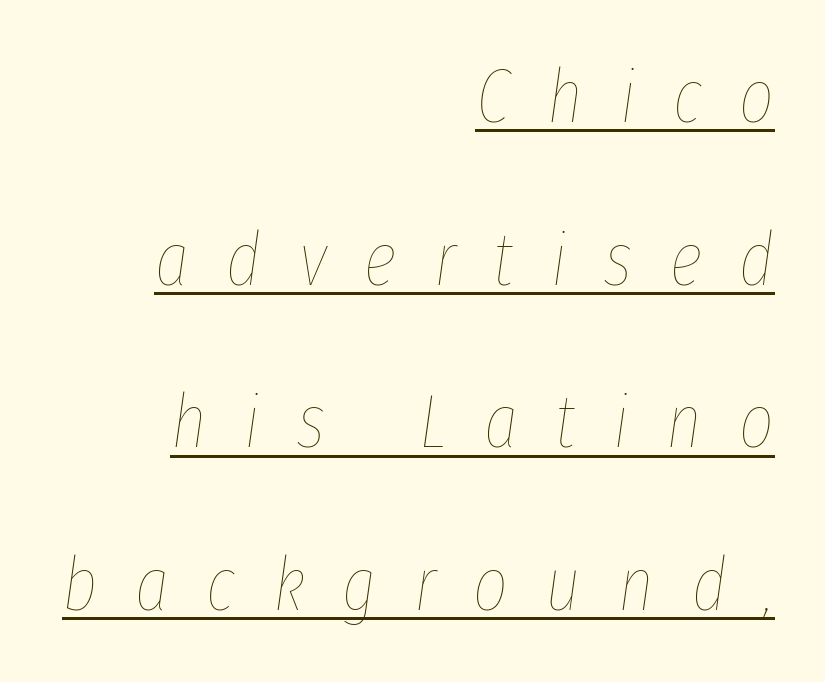
Every row of glyphs terminates at an identical x-position on the right. The strokes carry an ordinary text weight at most. Here the designer chose a conventional face with non-uniform glyph widths. A typesetter would call this leading open, well beyond the default. Observe the wide spacing: letters keep a clear distance from each other.
